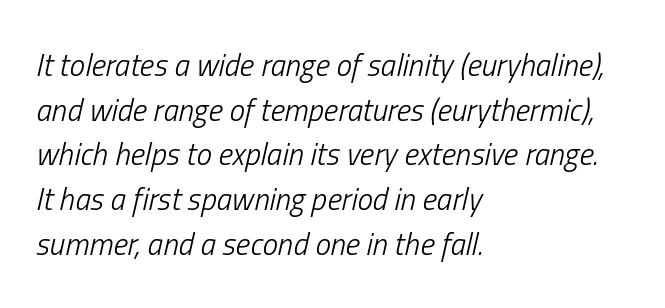
{"italic": "yes", "lean": "right", "slant_degrees": 13, "bold": "no", "weight": "light", "width": "condensed", "stroke_contrast": "low", "x_height": "medium", "monospaced": "no", "underline": "no", "align": "left", "line_spacing": "normal", "line_spacing_ratio": 1.44, "letter_spacing": "normal", "letter_spacing_em": 0.0, "glyph_px": 31}
